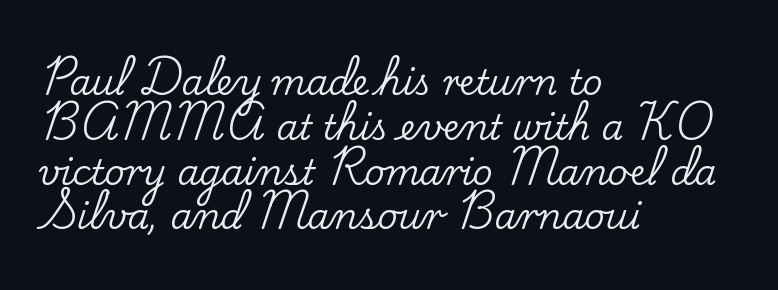
{"serif": "yes", "width": "normal", "stroke_contrast": "low", "x_height": "small", "monospaced": "no", "underline": "no", "align": "left", "line_spacing": "normal", "line_spacing_ratio": 1.28, "letter_spacing": "normal", "letter_spacing_em": 0.0, "glyph_px": 35}
